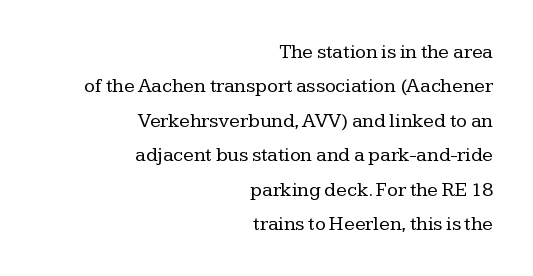
Q: Is the text bold? A: No.
Q: Is the text italic (slanted)? A: No, it is upright.
Q: Is the text underlined? A: No.
Q: How is the paragraph aligned? A: Right-aligned.
Q: Is the spacing between letters normal or unusually wide? A: Normal.
